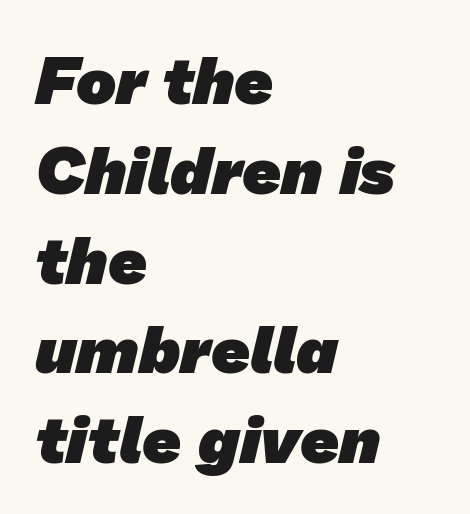
The letters sit at their default tracking, neither squeezed nor spread. You could not count columns in this text — the font is proportionally spaced. Any mark beneath the type? The region is blank. Is this a sans? Yes — the strokes have no serifs. Pretty heavy lettering here — definitely bold. Short and long lines alike share a common starting point at left.
